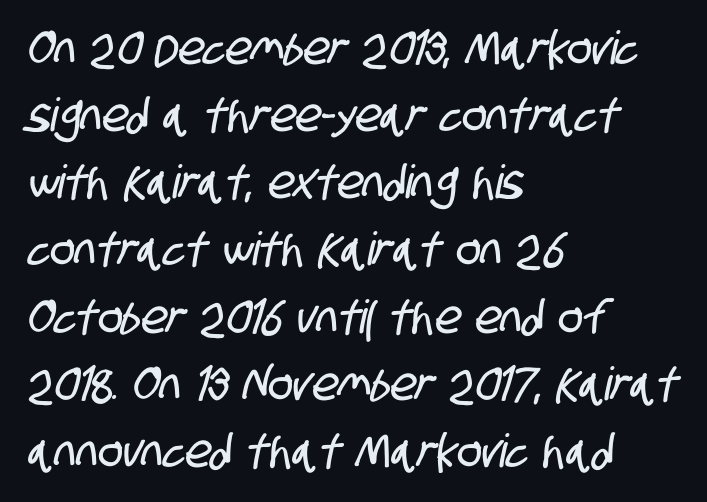
The image shows 46 px condensed sans-serif type; set left-aligned, normal line spacing (1.46x), normal letter spacing, not underlined; low stroke contrast and a large x-height.
